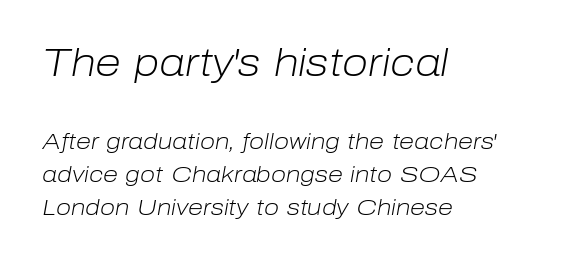
The image shows 38 px light type, italic (leaning right); set left-aligned, normal line spacing (1.5x), normal letter spacing, not underlined; the first (top) block is 1.73x larger; low stroke contrast and a medium x-height.
